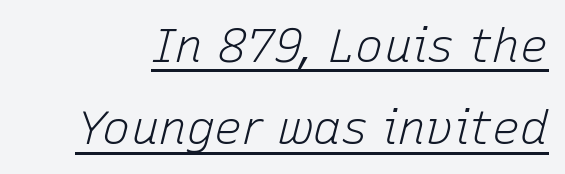
{"italic": "yes", "lean": "right", "slant_degrees": 15, "bold": "no", "weight": "light", "width": "normal", "stroke_contrast": "low", "x_height": "medium", "monospaced": "no", "underline": "yes", "line_spacing_ratio": 1.75, "letter_spacing": "normal", "letter_spacing_em": 0.0, "glyph_px": 47}
